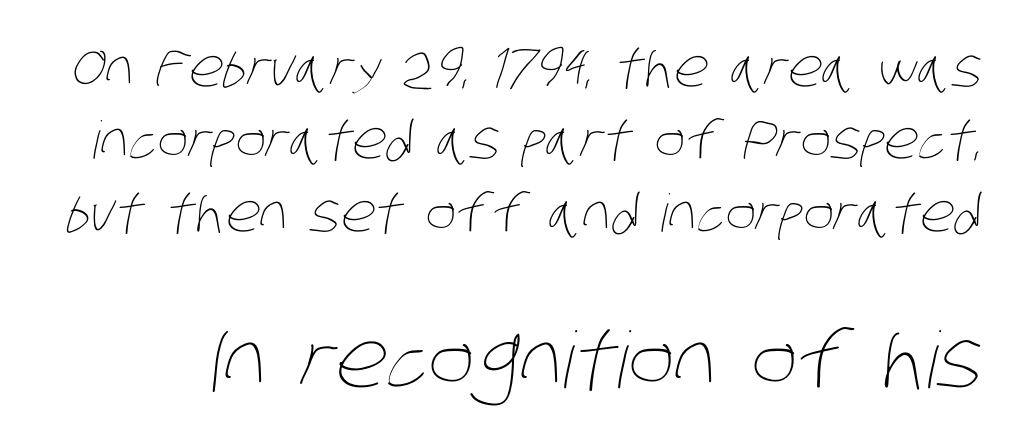
{"bold": "no", "weight": "thin", "width": "condensed", "stroke_contrast": "low", "x_height": "large", "monospaced": "no", "underline": "no", "line_spacing": "normal", "line_spacing_ratio": 1.39, "letter_spacing": "normal", "letter_spacing_em": 0.0, "larger_block": "second", "size_ratio": 1.5, "glyph_px": 78}
